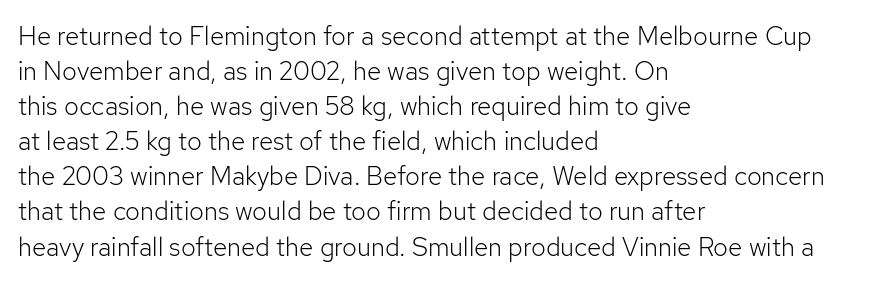
Q: Is the text bold? A: No.
Q: Is the text italic (slanted)? A: No, it is upright.
Q: Is the text underlined? A: No.
Q: How is the paragraph aligned? A: Left-aligned.
Q: Is the spacing between letters normal or unusually wide? A: Normal.
Q: Is the spacing between lines tight, normal or loose? A: Normal.
